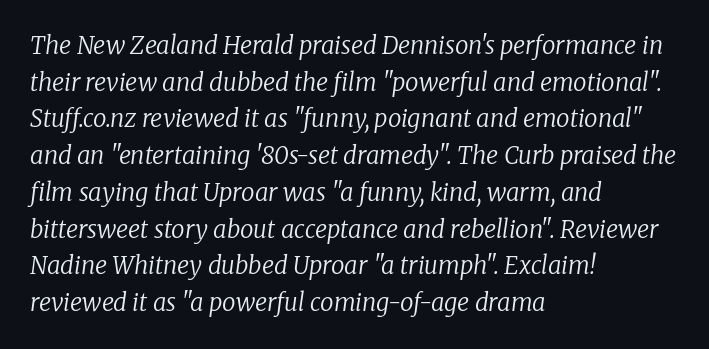
Standard letterfit; no display-style spreading of the glyphs. Summary of vertical rhythm: regular, with standard interline spacing. Glance below the letters and you will spot only blank space. Think standard paragraph weight, or any step lighter than that. Rendered with sloped, italic letterforms.
